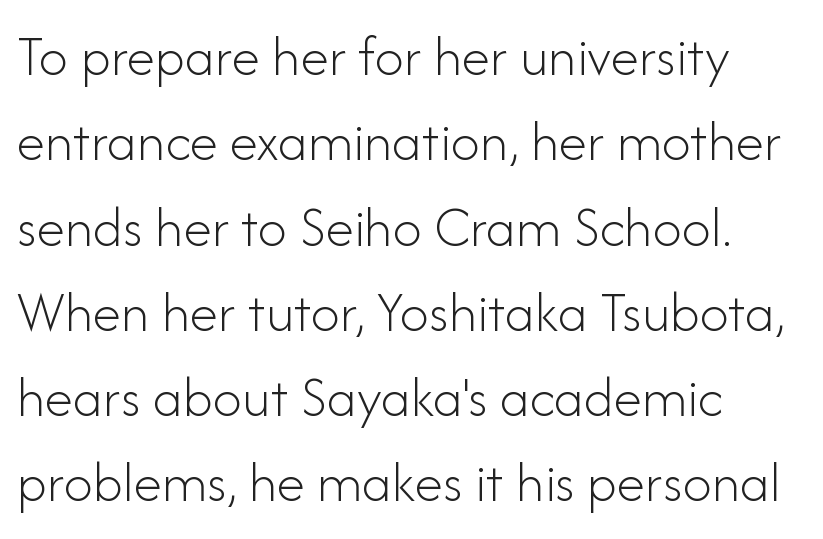
Q: Is the text bold? A: No.
Q: Is the text italic (slanted)? A: No, it is upright.
Q: Is the typeface a serif or a sans-serif typeface? A: Sans-serif.
Q: Is the text underlined? A: No.
Q: How is the paragraph aligned? A: Left-aligned.
Q: Is the spacing between letters normal or unusually wide? A: Normal.
Q: Is the spacing between lines tight, normal or loose? A: Normal.
Q: Width (condensed, normal, or wide)? A: Normal.
Q: Stroke contrast? A: Low.
Q: x-height? A: Small.
Q: Monospaced? A: No.
